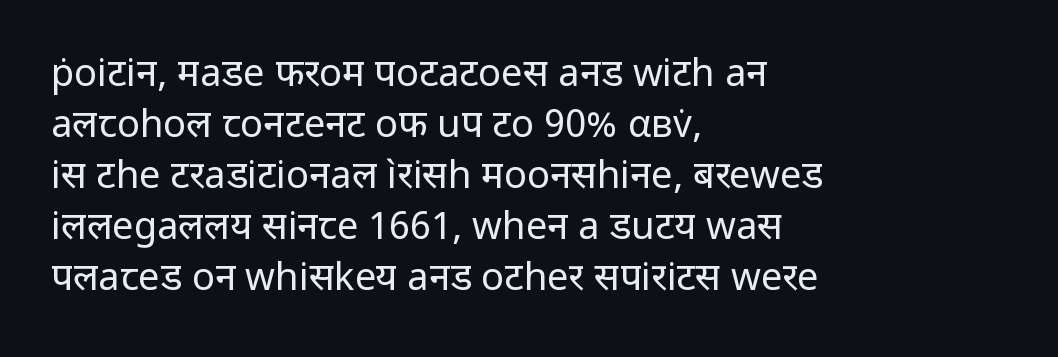
The image shows 38 px regular-weight sans-serif type, upright; set left-aligned, normal line spacing (1.34x), normal letter spacing, not underlined; low stroke contrast and a medium x-height.
